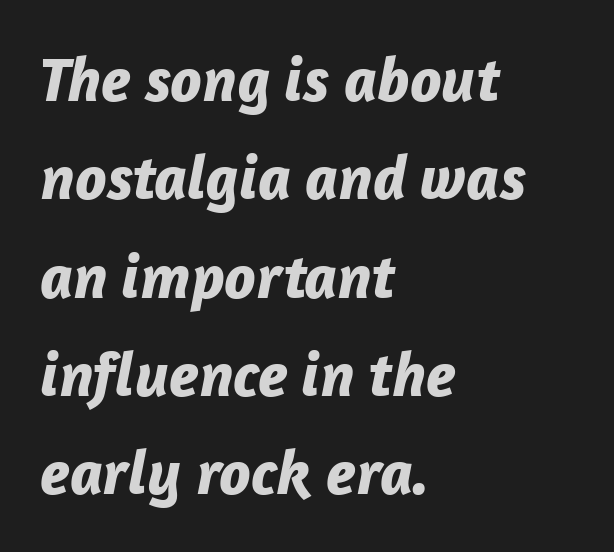
{"italic": "yes", "lean": "right", "slant_degrees": 12, "bold": "yes", "weight": "bold", "width": "normal", "stroke_contrast": "low", "x_height": "medium", "monospaced": "no", "underline": "no", "align": "left", "line_spacing": "normal", "line_spacing_ratio": 1.56, "letter_spacing": "normal", "letter_spacing_em": 0.0, "glyph_px": 63}
